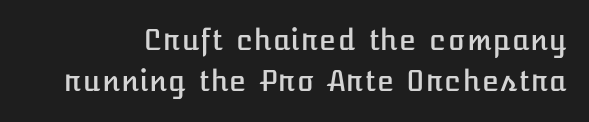
The image shows 28 px text type, upright; set normal line spacing (1.47x), normal letter spacing, not underlined; low stroke contrast and a medium x-height.
